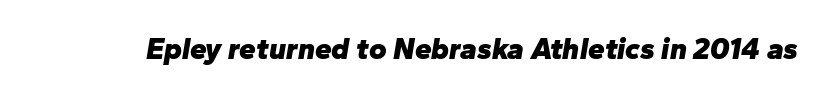
Q: Is the text bold? A: Yes.
Q: Is the text italic (slanted)? A: Yes, it leans right by about 10 degrees.
Q: Is the text underlined? A: No.
Q: Is the spacing between letters normal or unusually wide? A: Normal.
Q: Width (condensed, normal, or wide)? A: Normal.
Q: Stroke contrast? A: Low.
Q: x-height? A: Medium.
Q: Monospaced? A: No.
